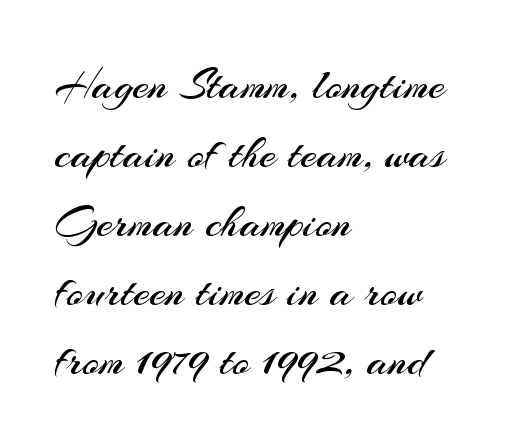
Q: Is the text bold? A: No.
Q: Is the text italic (slanted)? A: Yes.
Q: Is the typeface a serif or a sans-serif typeface? A: Sans-serif.
Q: Is the text underlined? A: No.
Q: How is the paragraph aligned? A: Left-aligned.
Q: Is the spacing between letters normal or unusually wide? A: Normal.
Q: Is the spacing between lines tight, normal or loose? A: Normal.
Q: Width (condensed, normal, or wide)? A: Normal.
Q: Stroke contrast? A: Medium.
Q: x-height? A: Small.
Q: Monospaced? A: No.
